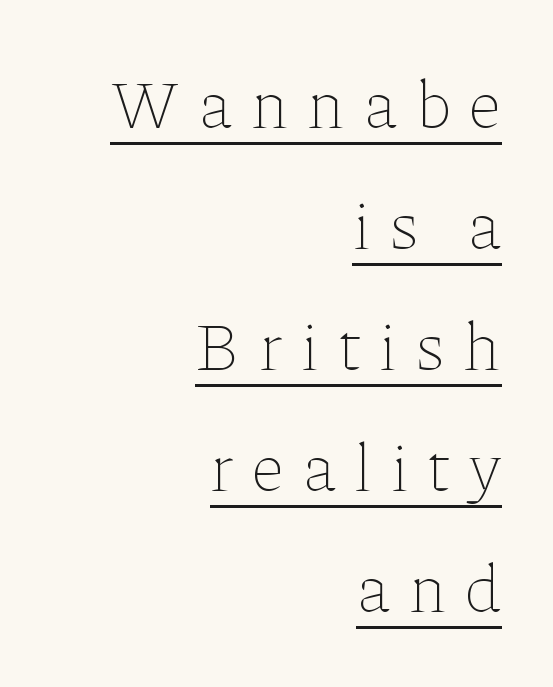
The image shows 68 px thin type, upright; set right-aligned, line spacing 1.78x, unusually wide letter spacing (+0.28 em), underlined; low stroke contrast and a medium x-height.
